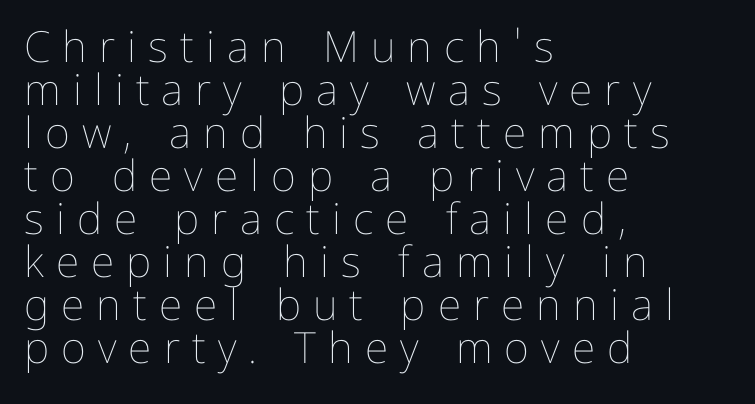
{"italic": "no", "bold": "no", "weight": "thin", "width": "normal", "stroke_contrast": "low", "x_height": "medium", "monospaced": "no", "underline": "no", "align": "left", "line_spacing": "tight", "line_spacing_ratio": 1.0, "letter_spacing": "wide", "letter_spacing_em": 0.28, "glyph_px": 43}
